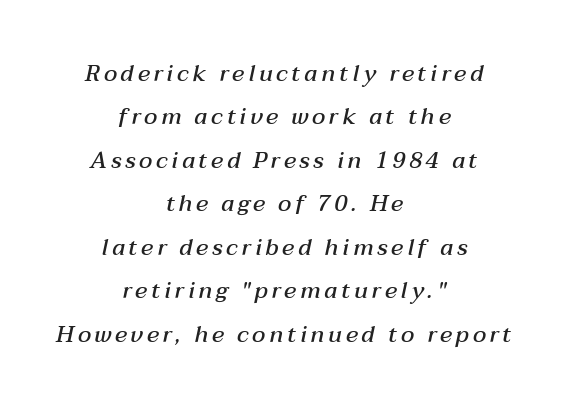
Q: Is the text bold? A: Semi-bold.
Q: Is the text italic (slanted)? A: Yes, it leans right by about 12 degrees.
Q: Is the text underlined? A: No.
Q: How is the paragraph aligned? A: Centered.
